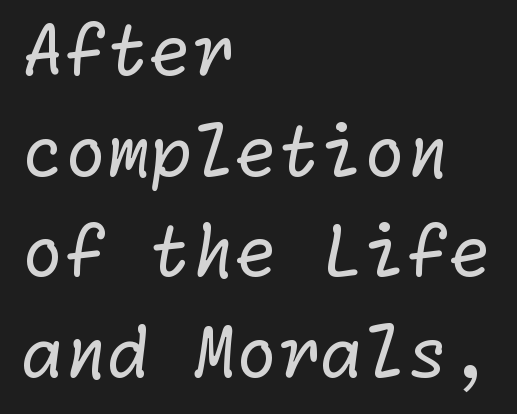
The image shows 69 px regular-weight sans-serif type; set left-aligned, normal line spacing (1.46x), normal letter spacing, not underlined; low stroke contrast and a medium x-height.
